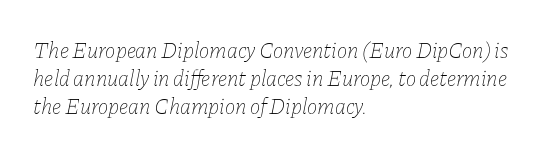
{"italic": "yes", "lean": "right", "slant_degrees": 11, "bold": "no", "underline": "no", "align": "left", "line_spacing": "normal", "line_spacing_ratio": 1.27, "letter_spacing": "normal", "letter_spacing_em": 0.0, "glyph_px": 22}
